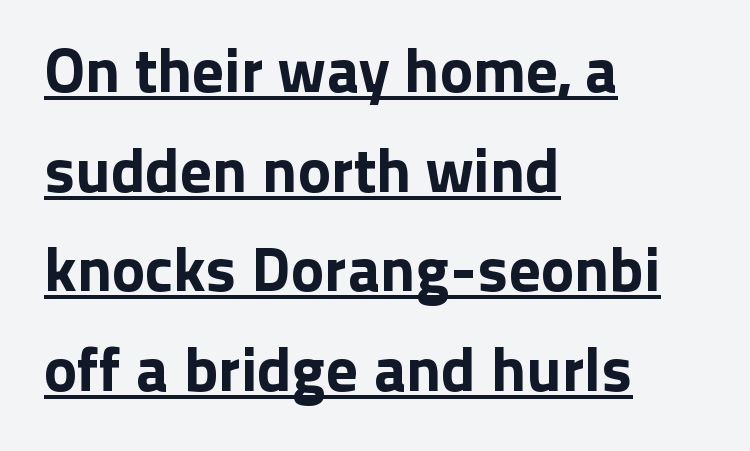
Upright lettering throughout. Character widths vary here, with narrow letters taking less room than wide ones. Compared with typical paragraphs, the rows here are spaced about the same. The setting favours the left margin, as ordinary paragraphs usually do. Students, note that the glyphs here touch the page at normal intervals.
